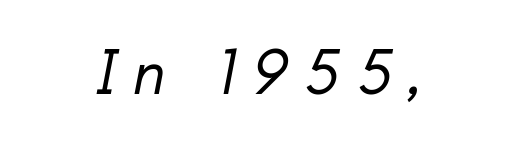
Q: Is the text bold? A: No.
Q: Is the typeface a serif or a sans-serif typeface? A: Sans-serif.
Q: Is the text underlined? A: No.
Q: Is the spacing between letters normal or unusually wide? A: Unusually wide.
Q: Width (condensed, normal, or wide)? A: Normal.
Q: Stroke contrast? A: Low.
Q: x-height? A: Small.
Q: Monospaced? A: No.
